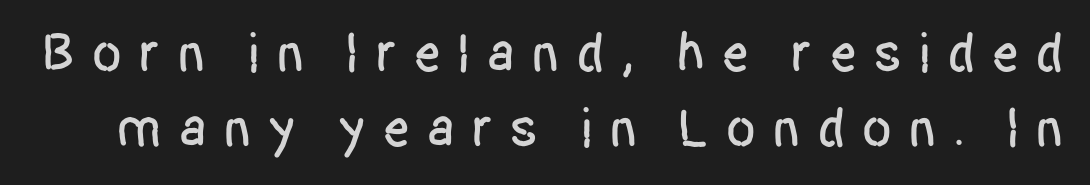
Q: Is the text italic (slanted)? A: No, it is upright.
Q: Is the typeface a serif or a sans-serif typeface? A: Sans-serif.
Q: Is the text underlined? A: No.
Q: Is the spacing between letters normal or unusually wide? A: Unusually wide.
Q: Is the spacing between lines tight, normal or loose? A: Normal.
Q: Width (condensed, normal, or wide)? A: Condensed.
Q: Stroke contrast? A: Low.
Q: x-height? A: Large.
Q: Monospaced? A: No.
